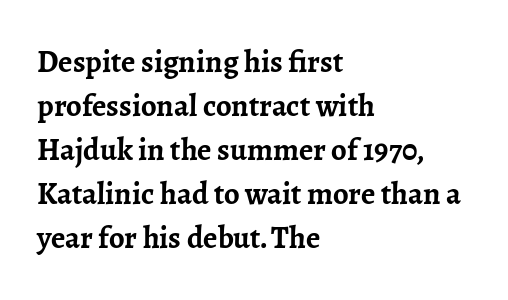
Small tapered or slab feet sit at the stroke ends, so this counts as serif. Each glyph is drawn with heavy, bold strokes. Casual observation: everything's shoved over to the left. Vertical strokes here are truly vertical. Students, note that the glyphs here touch the page at normal intervals.
